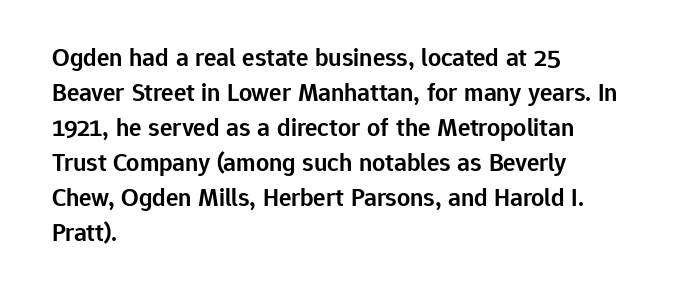
{"italic": "no", "bold": "semi", "underline": "no", "align": "left", "line_spacing": "normal", "line_spacing_ratio": 1.35, "letter_spacing": "normal", "letter_spacing_em": 0.0, "glyph_px": 26}
